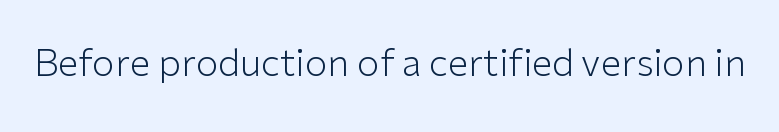
Q: Is the text bold? A: No.
Q: Is the text italic (slanted)? A: No, it is upright.
Q: Is the typeface a serif or a sans-serif typeface? A: Sans-serif.
Q: Is the text underlined? A: No.
Q: Is the spacing between letters normal or unusually wide? A: Normal.
Q: Width (condensed, normal, or wide)? A: Normal.
Q: Stroke contrast? A: Low.
Q: x-height? A: Medium.
Q: Monospaced? A: No.
